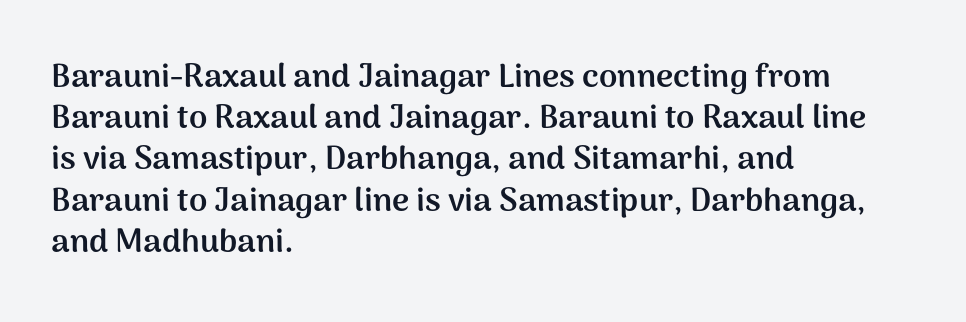
Q: Is the text bold? A: Yes.
Q: Is the text italic (slanted)? A: No, it is upright.
Q: Is the typeface a serif or a sans-serif typeface? A: Sans-serif.
Q: Is the text underlined? A: No.
Q: How is the paragraph aligned? A: Left-aligned.
Q: Is the spacing between letters normal or unusually wide? A: Normal.
Q: Is the spacing between lines tight, normal or loose? A: Normal.
Q: Width (condensed, normal, or wide)? A: Normal.
Q: Stroke contrast? A: Medium.
Q: x-height? A: Medium.
Q: Monospaced? A: No.
